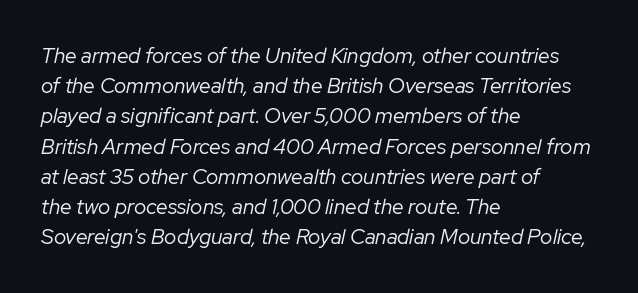
The image shows 21 px text type, italic (leaning right); set left-aligned, normal line spacing (1.44x), normal letter spacing, not underlined.
